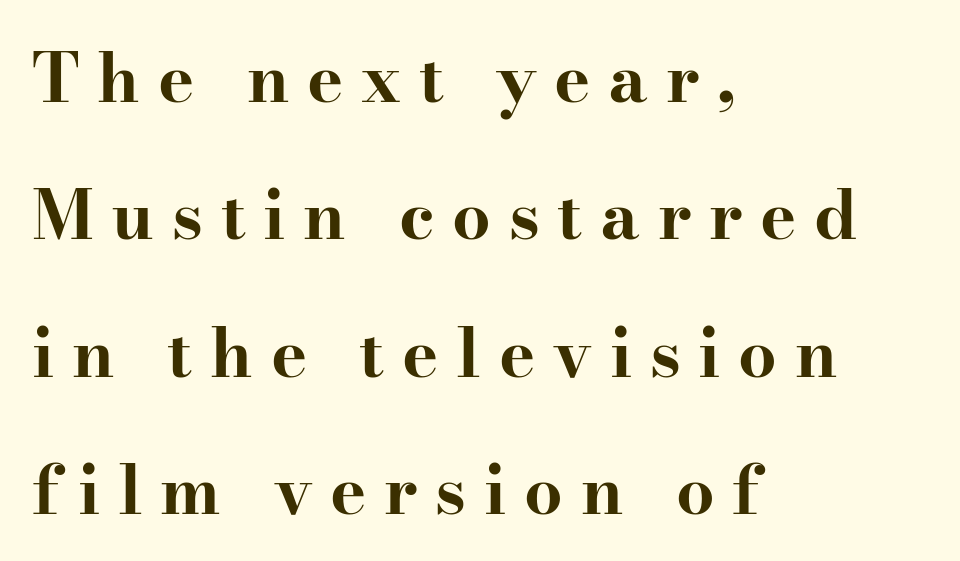
Q: Is the text bold? A: Yes.
Q: Is the text italic (slanted)? A: No, it is upright.
Q: Is the typeface a serif or a sans-serif typeface? A: Serif.
Q: Is the text underlined? A: No.
Q: How is the paragraph aligned? A: Left-aligned.
Q: Is the spacing between letters normal or unusually wide? A: Unusually wide.
Q: Is the spacing between lines tight, normal or loose? A: Loose.
Q: Width (condensed, normal, or wide)? A: Wide.
Q: Stroke contrast? A: High.
Q: x-height? A: Small.
Q: Monospaced? A: No.
